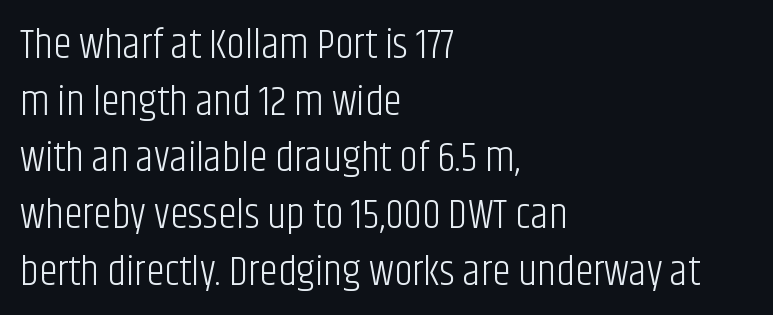
Honestly, the letter spacing is just normal — you wouldn't notice it. The rendering anchors every line to the left-hand side. Vertical spacing — default. Stems here are at most as thick as an everyday book face. The baseline area is clear. Nope, not italic — everything's standing straight.
